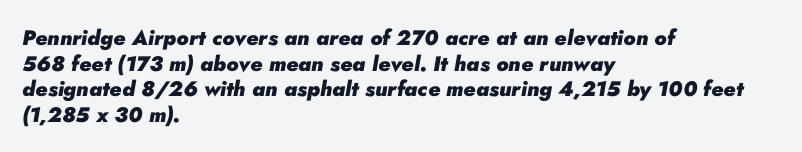
The image shows 21 px bold type, italic (leaning right); set left-aligned, line spacing 1.22x, normal letter spacing, not underlined.
